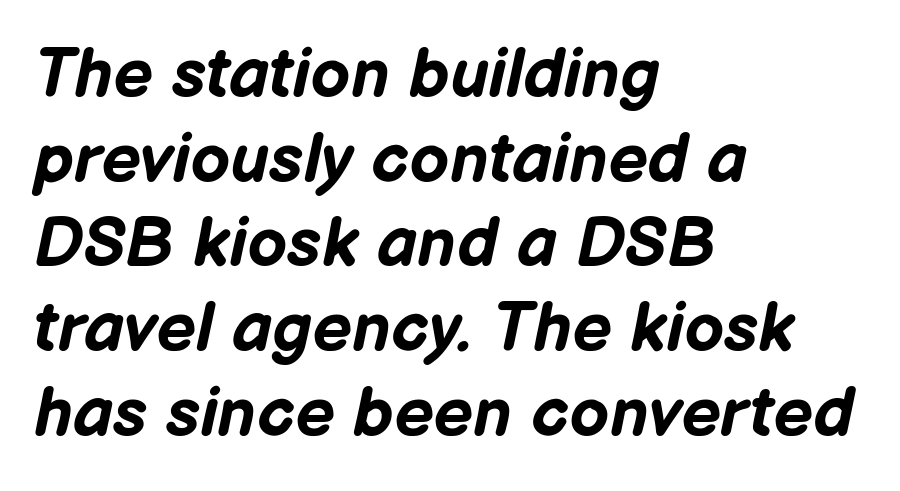
The image shows 70 px bold type, italic (leaning right); set left-aligned, line spacing 1.21x, normal letter spacing, not underlined; low stroke contrast and a medium x-height.
